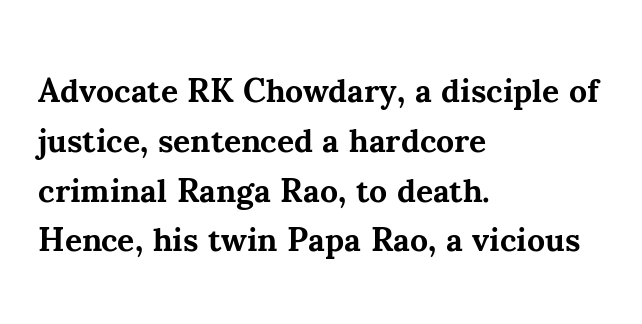
The space between consecutive lines is moderate. Is this a sans? No — the strokes have serifs. Character widths vary here, with narrow letters taking less room than wide ones. Typesetter's note: full bold, strokes at maximum text heaviness.
